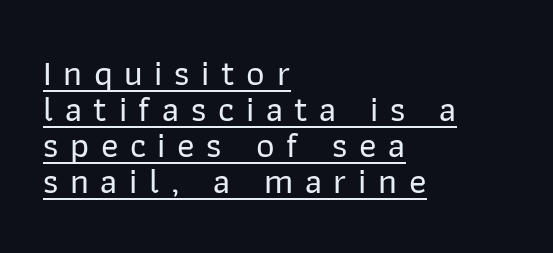
Reading down the block, your eye returns to a fixed left position each line. A typesetter would mark this as roman, not italic. Spacing verdict: proportional, widths tailored to each character. Observe the absence of serifs on each vertical stroke in this sample. Does a line run under the words? Yes, clearly.
